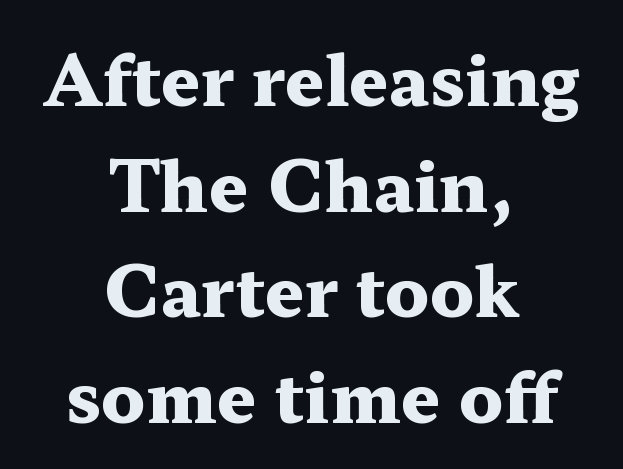
{"serif": "yes", "italic": "no", "bold": "yes", "weight": "heavy", "width": "wide", "stroke_contrast": "medium", "x_height": "medium", "monospaced": "no", "underline": "no", "align": "center", "line_spacing": "normal", "line_spacing_ratio": 1.51, "letter_spacing": "normal", "letter_spacing_em": 0.0, "glyph_px": 70}
